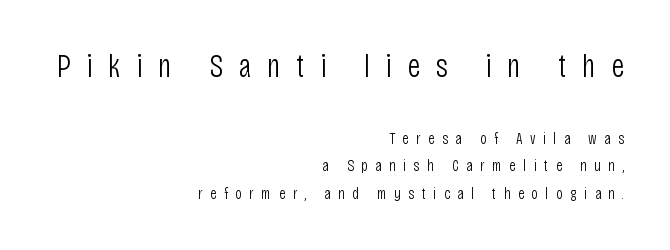
{"serif": "no", "italic": "no", "bold": "no", "weight": "light", "width": "condensed", "stroke_contrast": "low", "x_height": "large", "monospaced": "no", "underline": "no", "align": "right", "line_spacing_ratio": 1.71, "letter_spacing": "wide", "letter_spacing_em": 0.47, "larger_block": "first", "size_ratio": 2.06, "glyph_px": 33}
